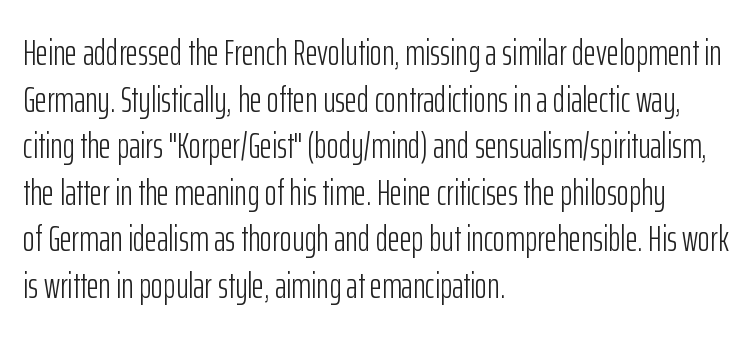
The image shows 37 px light, condensed sans-serif type, upright; set left-aligned, normal line spacing (1.26x), normal letter spacing, not underlined; low stroke contrast and a medium x-height.
